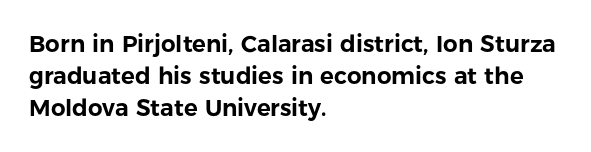
Q: Is the text italic (slanted)? A: No, it is upright.
Q: Is the text underlined? A: No.
Q: How is the paragraph aligned? A: Left-aligned.
Q: Is the spacing between letters normal or unusually wide? A: Normal.
Q: Is the spacing between lines tight, normal or loose? A: Normal.
